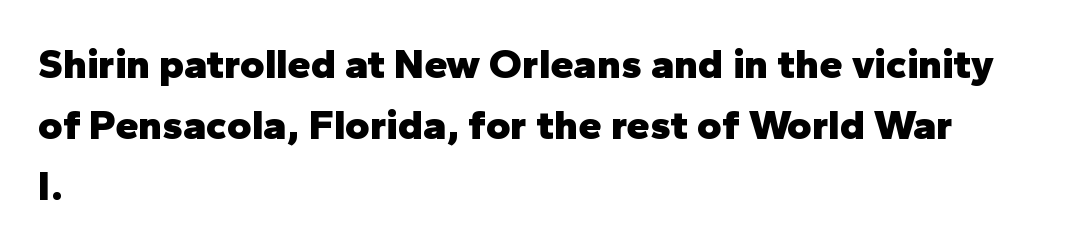
Has an underline been added? It has not. This sample has the flowing, uneven cadence of proportional lettering. These lines are composed in type without serifs. The lettering stays uniformly vertical, giving the passage a roman look. Look at the stroke-to-counter ratio: heavy, a bold.
